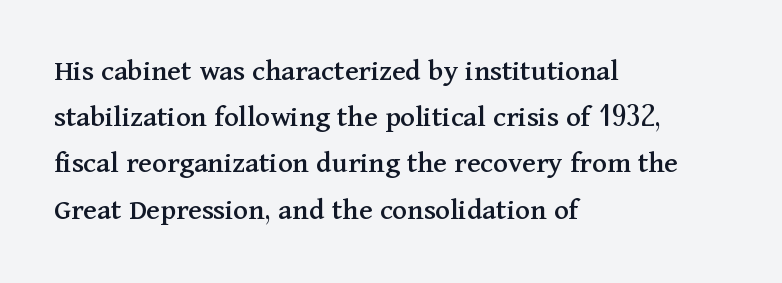
The image shows 31 px serif type, upright; set left-aligned, normal line spacing (1.49x), normal letter spacing, not underlined; medium stroke contrast and a medium x-height.
